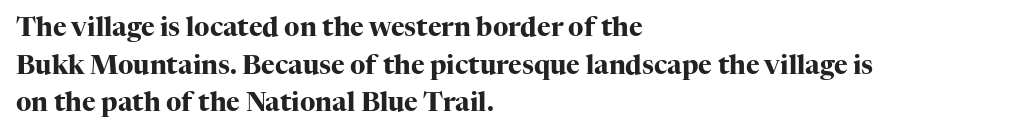
{"italic": "no", "bold": "yes", "underline": "no", "align": "left", "line_spacing": "normal", "line_spacing_ratio": 1.45, "letter_spacing": "normal", "letter_spacing_em": 0.0, "glyph_px": 26}
